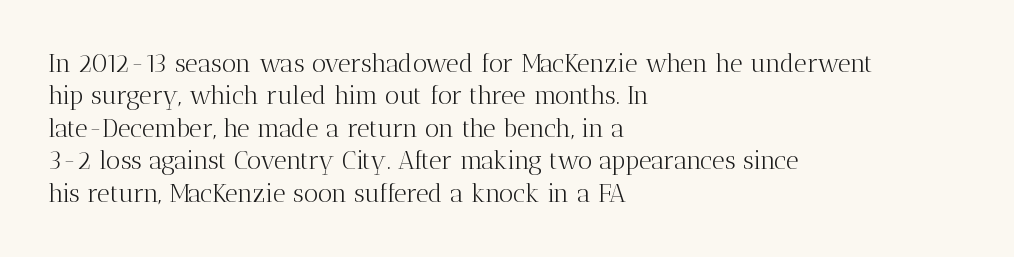
The image shows 25 px text type, upright; set left-aligned, normal line spacing (1.3x), normal letter spacing, not underlined.
